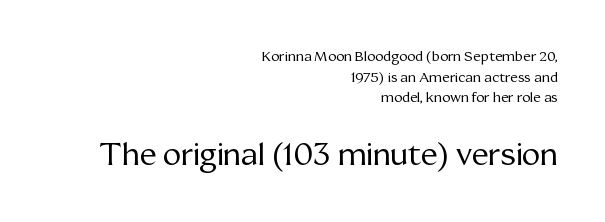
{"serif": "yes", "italic": "no", "bold": "no", "weight": "regular", "width": "normal", "stroke_contrast": "medium", "x_height": "medium", "monospaced": "no", "underline": "no", "align": "right", "line_spacing": "normal", "line_spacing_ratio": 1.48, "letter_spacing": "normal", "letter_spacing_em": 0.0, "larger_block": "second", "size_ratio": 2.21, "glyph_px": 31}
